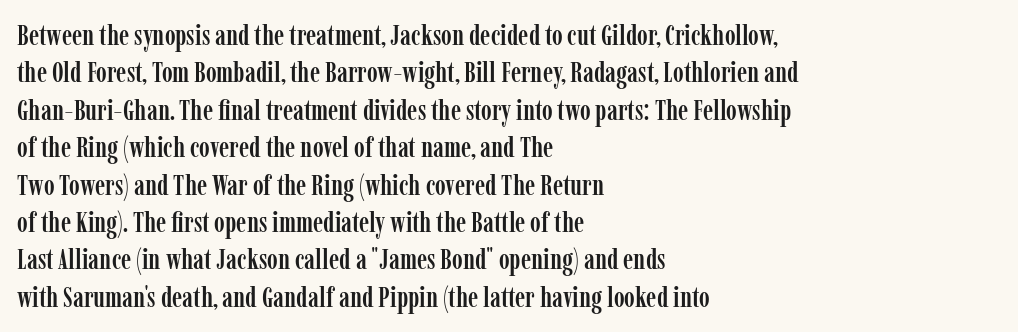
{"serif": "yes", "italic": "no", "width": "condensed", "stroke_contrast": "low", "x_height": "medium", "monospaced": "no", "underline": "no", "align": "left", "line_spacing": "normal", "line_spacing_ratio": 1.29, "letter_spacing": "normal", "letter_spacing_em": 0.0, "glyph_px": 29}
